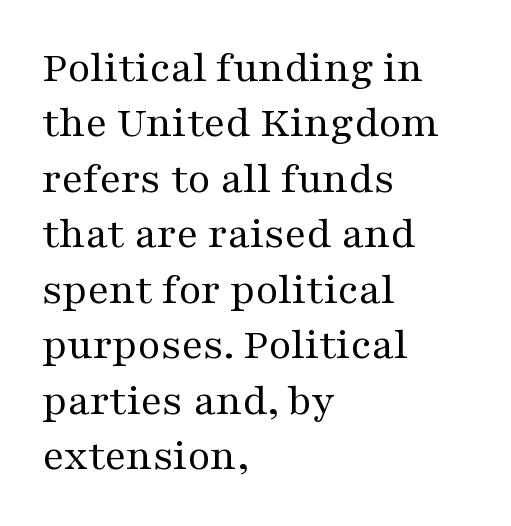
The image shows 44 px regular-weight, wide serif type, upright; set left-aligned, normal line spacing (1.26x), normal letter spacing, not underlined; medium stroke contrast and a medium x-height.
